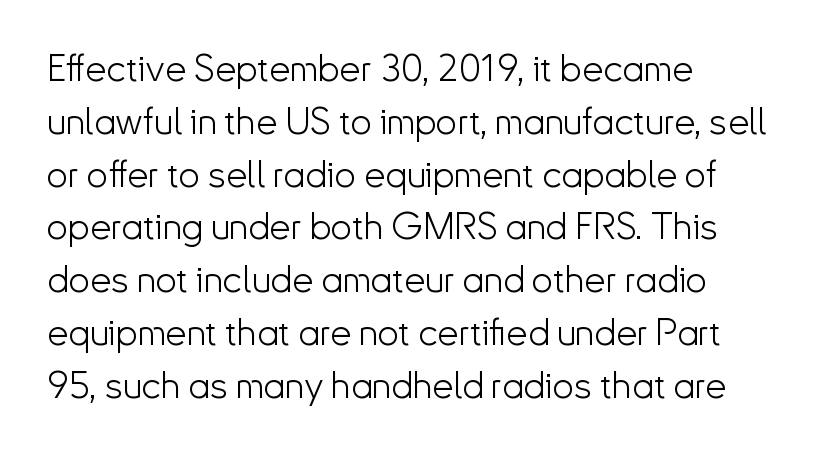
Q: Is the text bold? A: No.
Q: Is the text italic (slanted)? A: No, it is upright.
Q: Is the typeface a serif or a sans-serif typeface? A: Sans-serif.
Q: Is the text underlined? A: No.
Q: How is the paragraph aligned? A: Left-aligned.
Q: Is the spacing between letters normal or unusually wide? A: Normal.
Q: Is the spacing between lines tight, normal or loose? A: Normal.
Q: Width (condensed, normal, or wide)? A: Normal.
Q: Stroke contrast? A: Low.
Q: x-height? A: Small.
Q: Monospaced? A: No.
